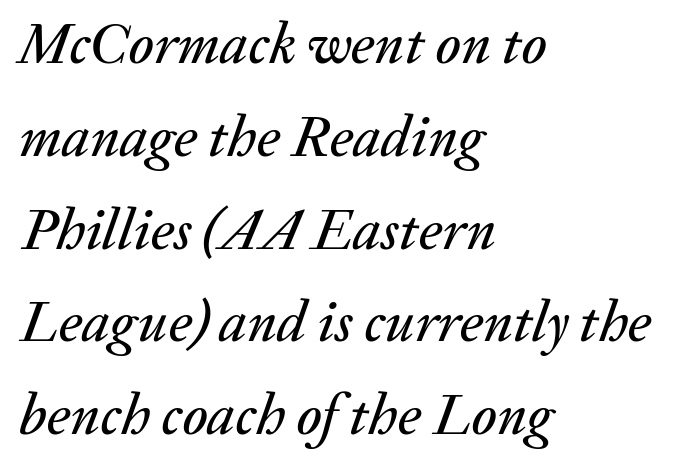
The lettering tilts uniformly, giving the passage an italic look. Bare-footed words on every line. This sample has the flowing, uneven cadence of proportional lettering. Teacher's note: observe the even left margin — that is flush-left alignment. How would I describe the line gaps? Plain and ordinary.
